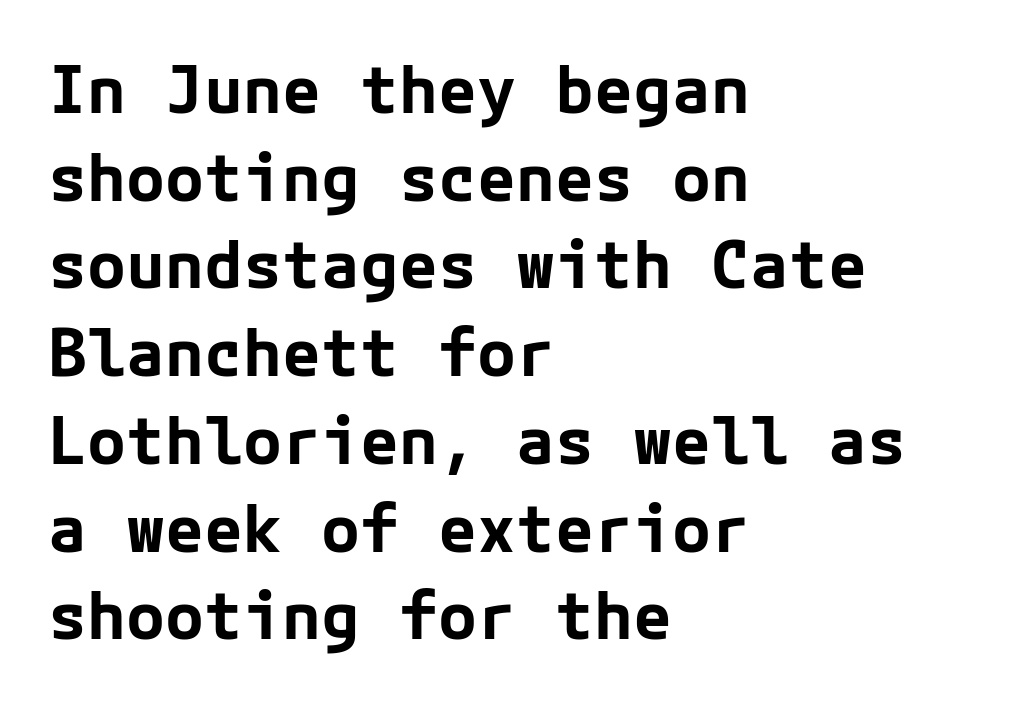
The image shows 65 px bold sans-serif type, upright; set left-aligned, normal line spacing (1.35x), normal letter spacing, not underlined; low stroke contrast and a medium x-height.
